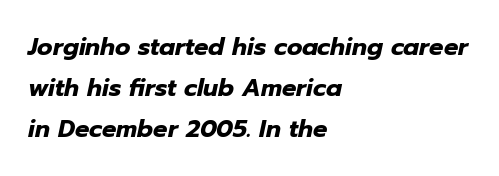
Q: Is the text bold? A: Yes.
Q: Is the text italic (slanted)? A: Yes, it leans right by about 12 degrees.
Q: Is the text underlined? A: No.
Q: How is the paragraph aligned? A: Left-aligned.
Q: Is the spacing between letters normal or unusually wide? A: Normal.
Q: Is the spacing between lines tight, normal or loose? A: Normal.
